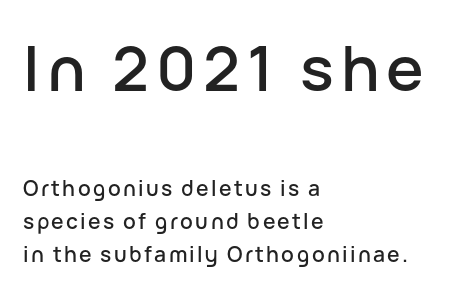
The image shows 63 px sans-serif type, upright; set left-aligned, normal line spacing (1.58x), not underlined; the first (top) block is 3.0x larger; low stroke contrast and a medium x-height.
